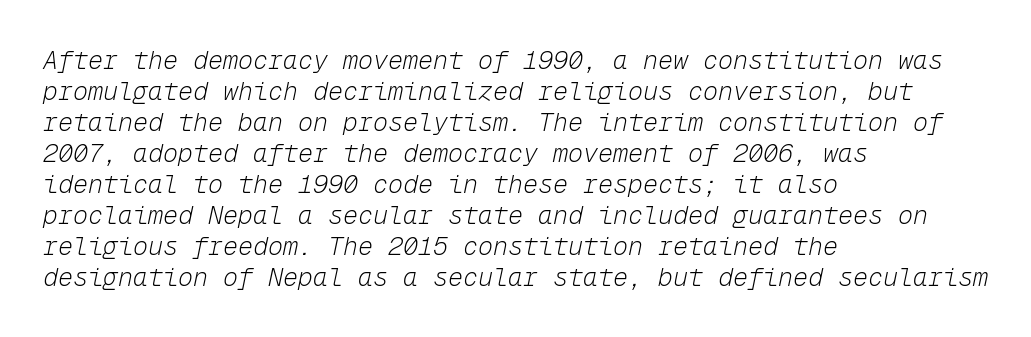
{"italic": "yes", "lean": "right", "slant_degrees": 12, "bold": "no", "underline": "no", "align": "left", "line_spacing_ratio": 1.24, "letter_spacing": "normal", "letter_spacing_em": 0.0, "glyph_px": 25}
